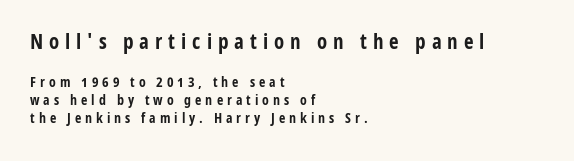
Q: Is the text bold? A: Yes.
Q: Is the text italic (slanted)? A: No, it is upright.
Q: Is the text underlined? A: No.
Q: How is the paragraph aligned? A: Left-aligned.
Q: Is the spacing between letters normal or unusually wide? A: Unusually wide.
Q: Is the spacing between lines tight, normal or loose? A: Normal.
Q: Which block of text is set in a larger size, the first (top) or the second (bottom)? A: The first (top) one.
